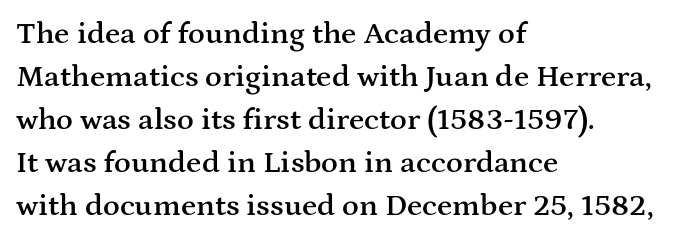
The image shows 31 px semibold, wide serif type, upright; set left-aligned, normal line spacing (1.39x), normal letter spacing, not underlined; medium stroke contrast and a medium x-height.
